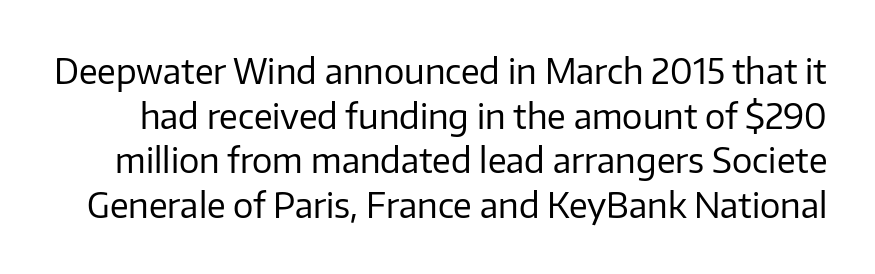
{"serif": "no", "italic": "no", "bold": "no", "weight": "regular", "width": "normal", "stroke_contrast": "low", "x_height": "medium", "monospaced": "no", "underline": "no", "line_spacing": "normal", "line_spacing_ratio": 1.31, "letter_spacing": "normal", "letter_spacing_em": 0.0, "glyph_px": 34}
